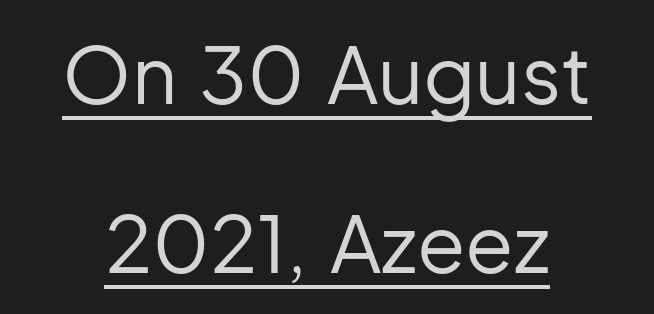
Q: Is the text bold? A: No.
Q: Is the text italic (slanted)? A: No, it is upright.
Q: Is the typeface a serif or a sans-serif typeface? A: Sans-serif.
Q: Is the text underlined? A: Yes.
Q: Is the spacing between letters normal or unusually wide? A: Normal.
Q: Is the spacing between lines tight, normal or loose? A: Loose.
Q: Width (condensed, normal, or wide)? A: Normal.
Q: Stroke contrast? A: Low.
Q: x-height? A: Medium.
Q: Monospaced? A: No.
